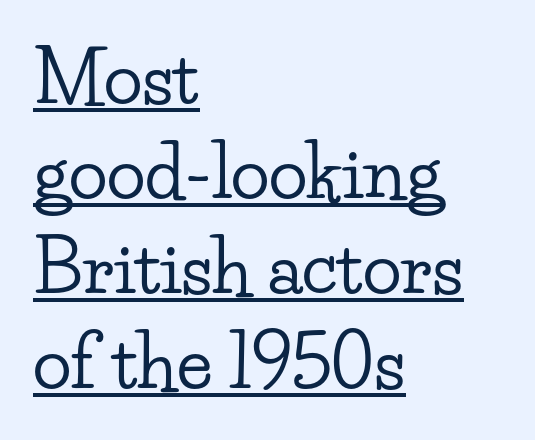
Q: Is the text italic (slanted)? A: No, it is upright.
Q: Is the typeface a serif or a sans-serif typeface? A: Serif.
Q: Is the text underlined? A: Yes.
Q: How is the paragraph aligned? A: Left-aligned.
Q: Is the spacing between letters normal or unusually wide? A: Normal.
Q: Is the spacing between lines tight, normal or loose? A: Normal.
Q: Width (condensed, normal, or wide)? A: Wide.
Q: Stroke contrast? A: Low.
Q: x-height? A: Small.
Q: Monospaced? A: No.
